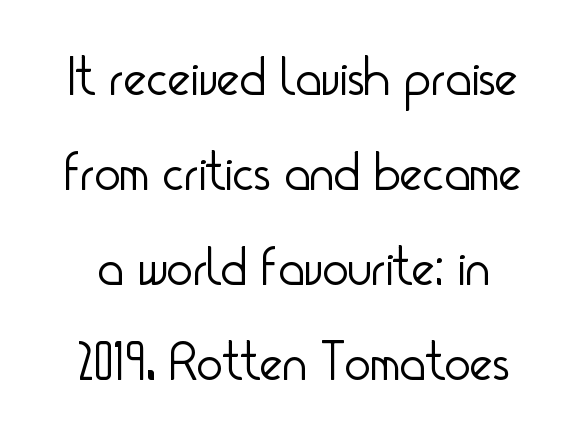
In terms of letterspacing, this is plain default setting. Here the designer chose a conventional face with non-uniform glyph widths. Unlike italic type, these characters show no tilt at all. The letters carry no serifs — their stems end cleanly without finishing strokes.
